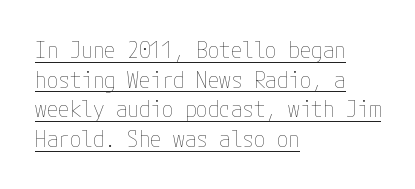
Q: Is the text bold? A: No.
Q: Is the text italic (slanted)? A: No, it is upright.
Q: Is the text underlined? A: Yes.
Q: How is the paragraph aligned? A: Left-aligned.
Q: Is the spacing between letters normal or unusually wide? A: Normal.
Q: Is the spacing between lines tight, normal or loose? A: Normal.
